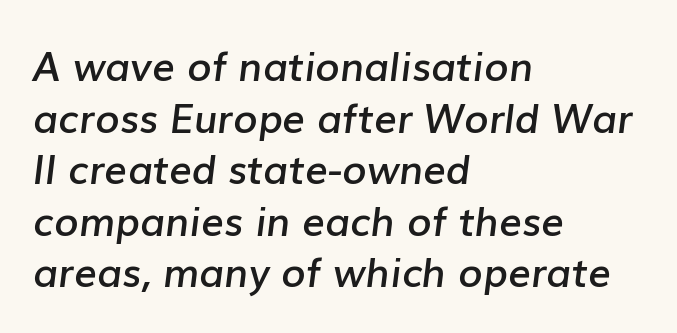
The image shows 40 px semibold type, italic (leaning right); set left-aligned, normal line spacing (1.29x), normal letter spacing, not underlined; low stroke contrast and a medium x-height.
